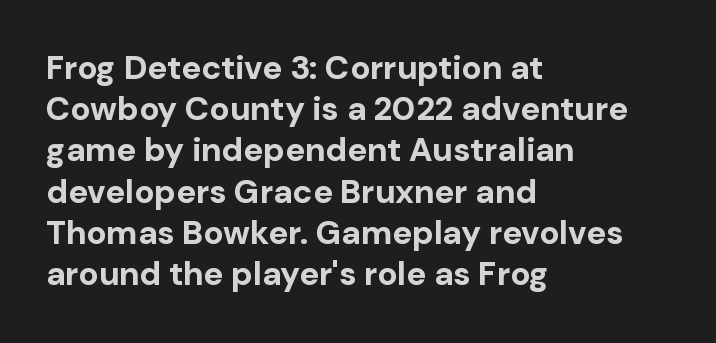
Q: Is the text bold? A: Yes.
Q: Is the text italic (slanted)? A: No, it is upright.
Q: Is the typeface a serif or a sans-serif typeface? A: Sans-serif.
Q: Is the text underlined? A: No.
Q: How is the paragraph aligned? A: Left-aligned.
Q: Is the spacing between letters normal or unusually wide? A: Normal.
Q: Is the spacing between lines tight, normal or loose? A: Normal.
Q: Width (condensed, normal, or wide)? A: Normal.
Q: Stroke contrast? A: Low.
Q: x-height? A: Medium.
Q: Monospaced? A: No.
